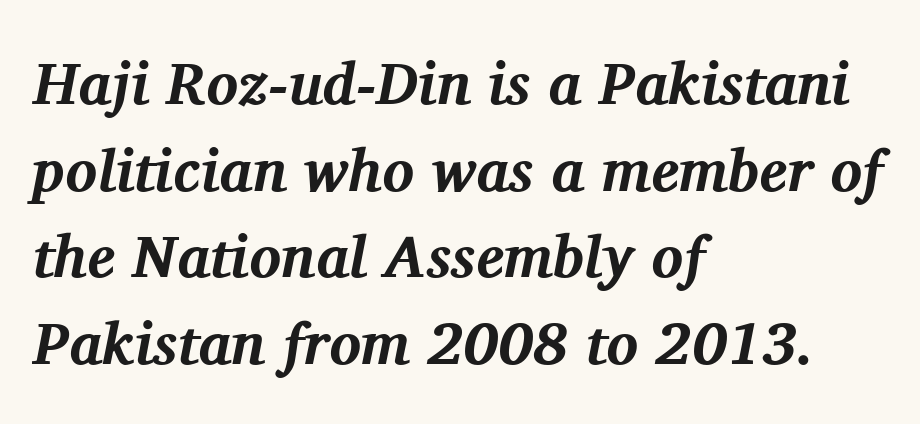
Q: Is the text bold? A: Yes.
Q: Is the text italic (slanted)? A: Yes, it leans right by about 11 degrees.
Q: Is the typeface a serif or a sans-serif typeface? A: Serif.
Q: Is the text underlined? A: No.
Q: How is the paragraph aligned? A: Left-aligned.
Q: Is the spacing between letters normal or unusually wide? A: Normal.
Q: Is the spacing between lines tight, normal or loose? A: Normal.
Q: Width (condensed, normal, or wide)? A: Normal.
Q: Stroke contrast? A: Medium.
Q: x-height? A: Medium.
Q: Monospaced? A: No.
